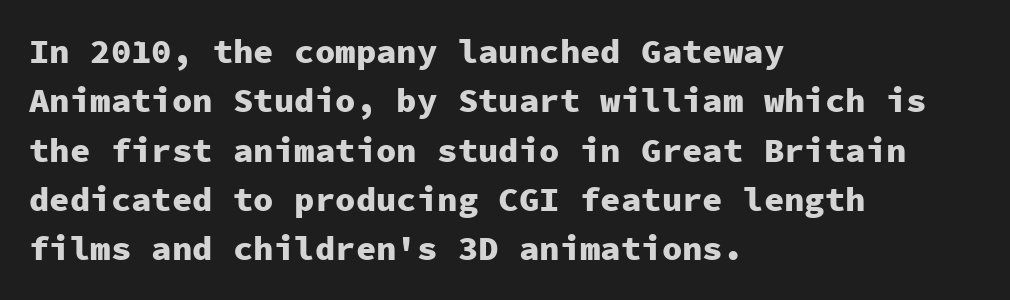
{"serif": "no", "italic": "no", "bold": "yes", "weight": "heavy", "width": "normal", "stroke_contrast": "low", "x_height": "medium", "monospaced": "yes", "underline": "no", "align": "left", "line_spacing": "normal", "line_spacing_ratio": 1.45, "letter_spacing": "normal", "letter_spacing_em": 0.0, "glyph_px": 34}
